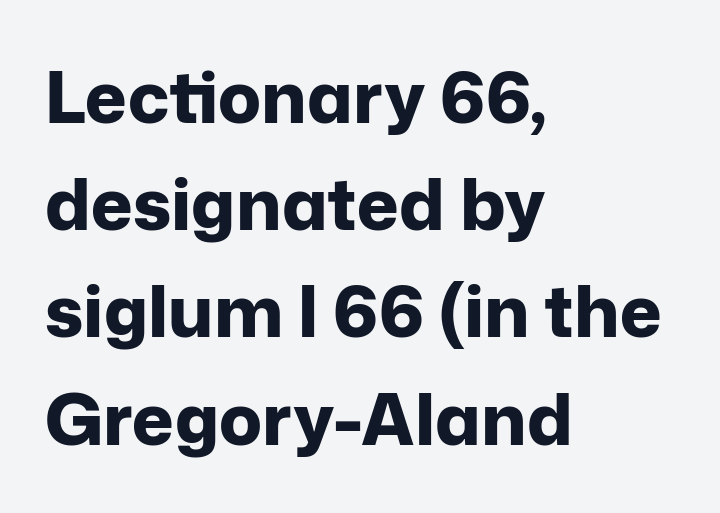
The image shows 71 px bold sans-serif type, upright; set left-aligned, normal line spacing (1.51x), normal letter spacing, not underlined; low stroke contrast and a medium x-height.
